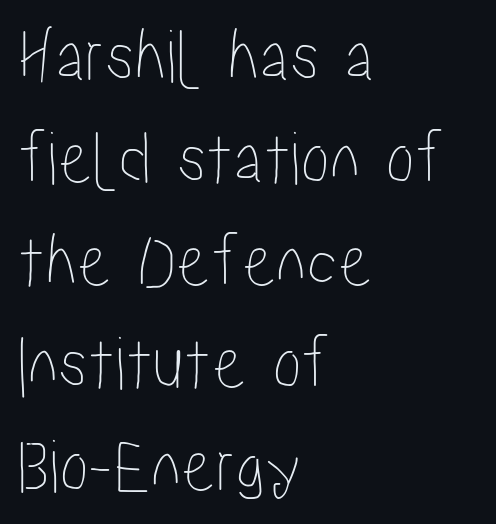
Q: Is the text italic (slanted)? A: No, it is upright.
Q: Is the text underlined? A: No.
Q: How is the paragraph aligned? A: Left-aligned.
Q: Is the spacing between letters normal or unusually wide? A: Normal.
Q: Is the spacing between lines tight, normal or loose? A: Normal.
Q: Width (condensed, normal, or wide)? A: Condensed.
Q: Stroke contrast? A: Low.
Q: x-height? A: Medium.
Q: Monospaced? A: No.
